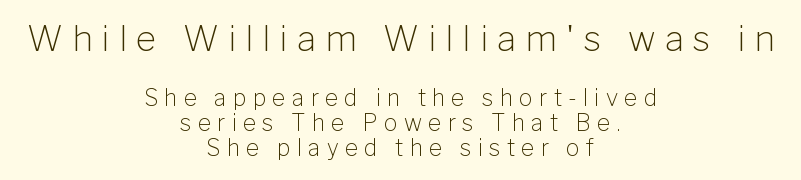
These lines are rendered in a variable-pitch font. Letters have the restrained weight of plain body copy at most. Loose tracking; the words dissolve into strings of separated letters. Does the leading feel generous? Not at all — it's pinched. The rendering shows plain stroke endings on the letterforms — a sans-serif design. Rule under the text: the space is simply empty.
